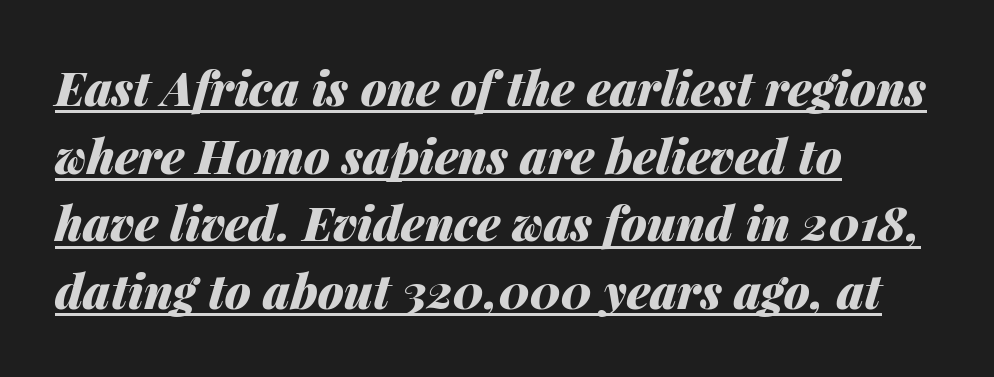
The image shows 47 px heavy type, italic (leaning right); set left-aligned, normal line spacing (1.44x), normal letter spacing, underlined; medium stroke contrast and a medium x-height.
